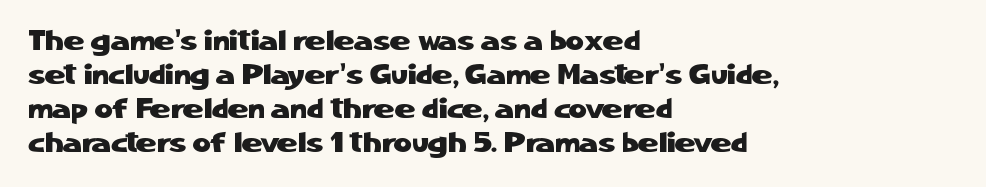
The image shows 28 px sans-serif type, upright; set left-aligned, line spacing 1.21x, normal letter spacing, not underlined; low stroke contrast and a medium x-height.
